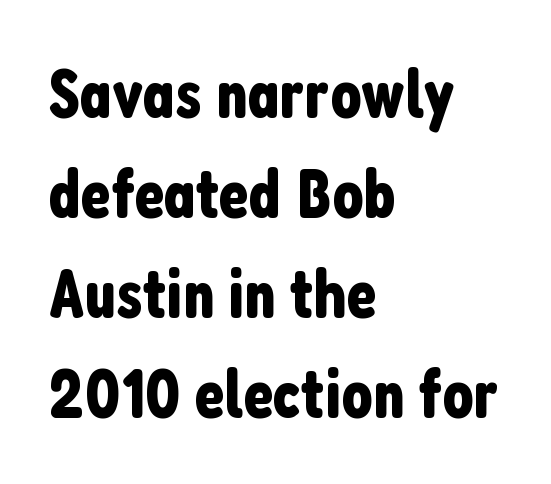
{"serif": "no", "italic": "no", "width": "condensed", "stroke_contrast": "low", "x_height": "medium", "monospaced": "no", "underline": "no", "align": "left", "line_spacing": "normal", "line_spacing_ratio": 1.45, "letter_spacing": "normal", "letter_spacing_em": 0.0, "glyph_px": 69}
